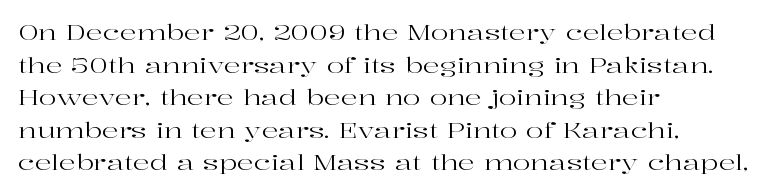
The image shows 21 px text type, upright; set left-aligned, normal line spacing (1.55x), normal letter spacing, not underlined.
